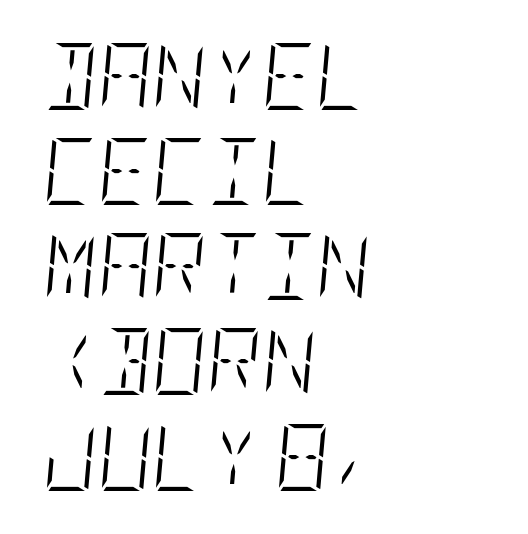
Q: Is the text bold? A: No.
Q: Is the text italic (slanted)? A: Yes, it leans right by about 5 degrees.
Q: Is the text underlined? A: No.
Q: How is the paragraph aligned? A: Left-aligned.
Q: Is the spacing between letters normal or unusually wide? A: Normal.
Q: Is the spacing between lines tight, normal or loose? A: Normal.
Q: Width (condensed, normal, or wide)? A: Condensed.
Q: Stroke contrast? A: Low.
Q: x-height? A: Large.
